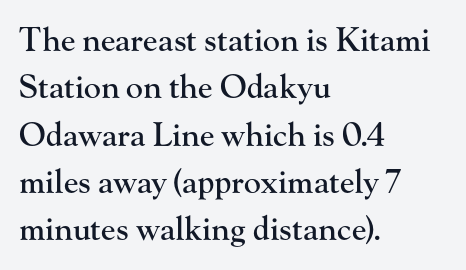
The image shows 32 px serif type, upright; set left-aligned, normal line spacing (1.48x), normal letter spacing, not underlined; high stroke contrast and a small x-height.
